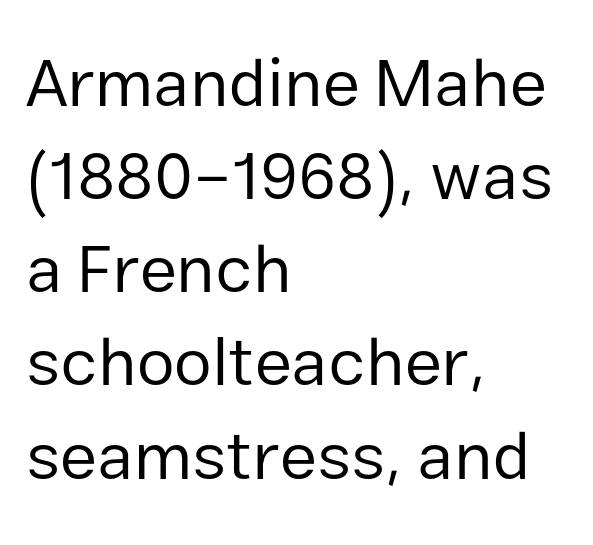
Proportional: the letters do not fall into vertical columns. How are the letters spaced? Ordinarily, with no added tracking. Baseline-to-baseline distance is the conventional proportion of letter height. The typography opts for an upright posture over an oblique one. Line starts are locked; line ends wander.
